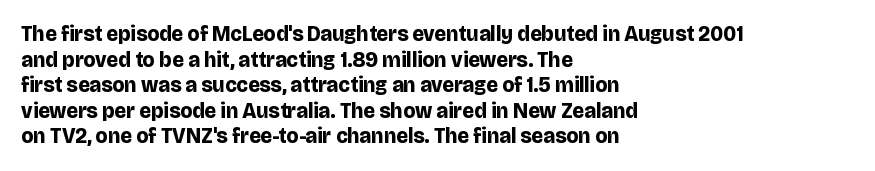
Q: Is the text bold? A: Yes.
Q: Is the text italic (slanted)? A: No, it is upright.
Q: Is the text underlined? A: No.
Q: How is the paragraph aligned? A: Left-aligned.
Q: Is the spacing between letters normal or unusually wide? A: Normal.
